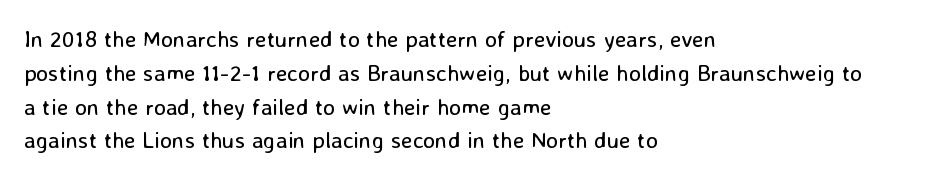
The image shows 23 px text type, upright; set left-aligned, normal line spacing (1.47x), normal letter spacing, not underlined.
